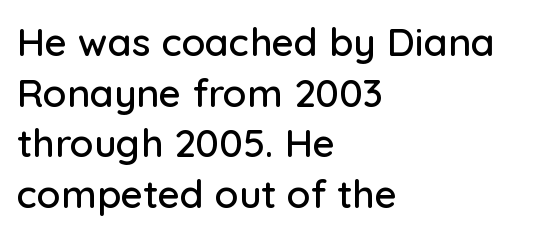
Q: Is the text italic (slanted)? A: No, it is upright.
Q: Is the typeface a serif or a sans-serif typeface? A: Sans-serif.
Q: Is the text underlined? A: No.
Q: How is the paragraph aligned? A: Left-aligned.
Q: Is the spacing between letters normal or unusually wide? A: Normal.
Q: Is the spacing between lines tight, normal or loose? A: Normal.
Q: Width (condensed, normal, or wide)? A: Normal.
Q: Stroke contrast? A: Low.
Q: x-height? A: Medium.
Q: Monospaced? A: No.
